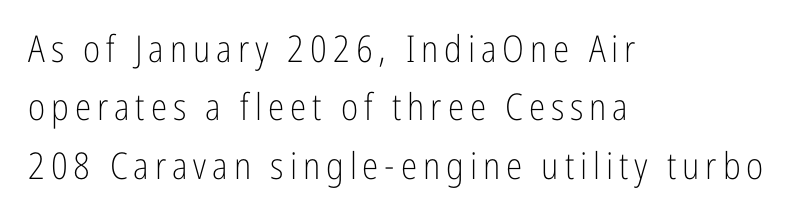
Q: Is the text bold? A: No.
Q: Is the text italic (slanted)? A: No, it is upright.
Q: Is the typeface a serif or a sans-serif typeface? A: Sans-serif.
Q: Is the text underlined? A: No.
Q: How is the paragraph aligned? A: Left-aligned.
Q: Is the spacing between lines tight, normal or loose? A: Normal.
Q: Width (condensed, normal, or wide)? A: Condensed.
Q: Stroke contrast? A: Low.
Q: x-height? A: Medium.
Q: Monospaced? A: No.
